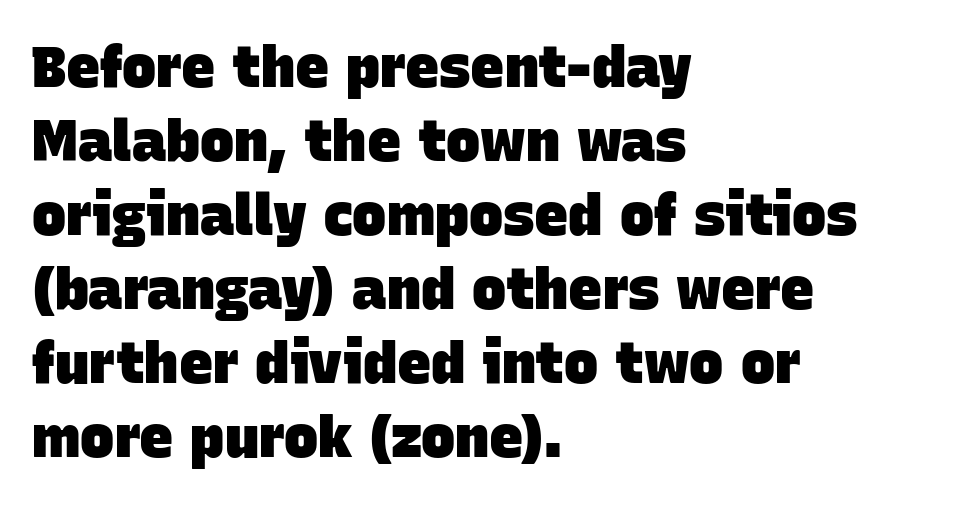
Q: Is the text bold? A: Yes.
Q: Is the typeface a serif or a sans-serif typeface? A: Sans-serif.
Q: Is the text underlined? A: No.
Q: How is the paragraph aligned? A: Left-aligned.
Q: Is the spacing between letters normal or unusually wide? A: Normal.
Q: Is the spacing between lines tight, normal or loose? A: Normal.
Q: Width (condensed, normal, or wide)? A: Normal.
Q: Stroke contrast? A: Low.
Q: x-height? A: Large.
Q: Monospaced? A: No.
